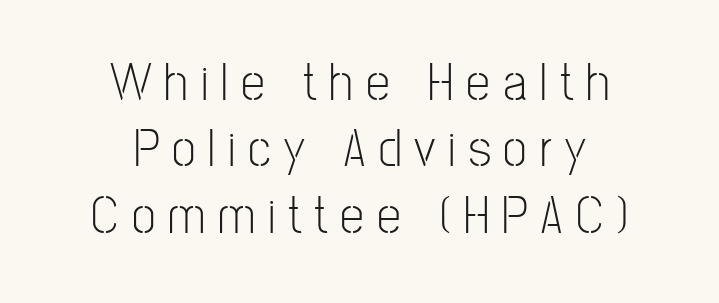
The image shows 54 px light, condensed sans-serif type, upright; set centered, line spacing 1.23x, unusually wide letter spacing (+0.24 em), not underlined; low stroke contrast and a medium x-height.
